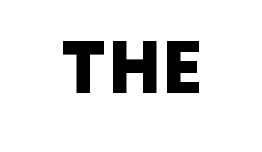
The image shows 69 px sans-serif type; set normal letter spacing, not underlined; low stroke contrast and a large x-height.
